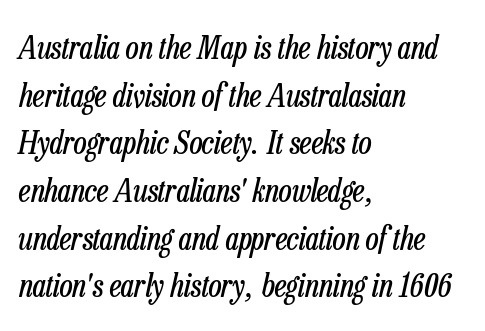
Horizontal alignment here is leftward, the default for most running prose. Tracking value appears to be zero — textbook default spacing. Looking at the ascenders, they clearly lean. Nobody drew a line under any word here.
